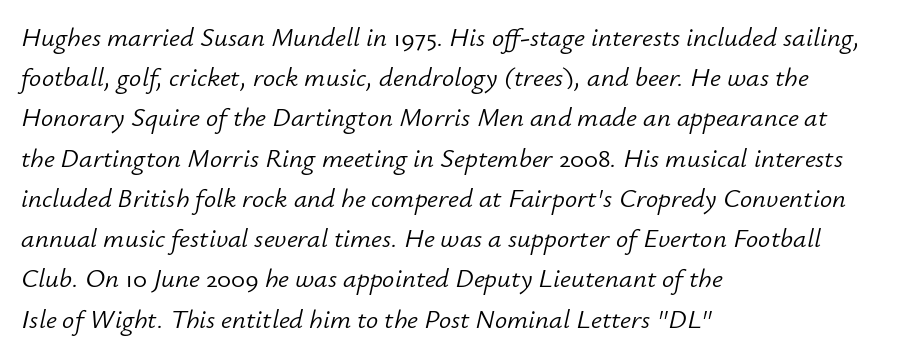
The image shows 27 px text type, italic (leaning right); set left-aligned, normal line spacing (1.49x), normal letter spacing, not underlined.
